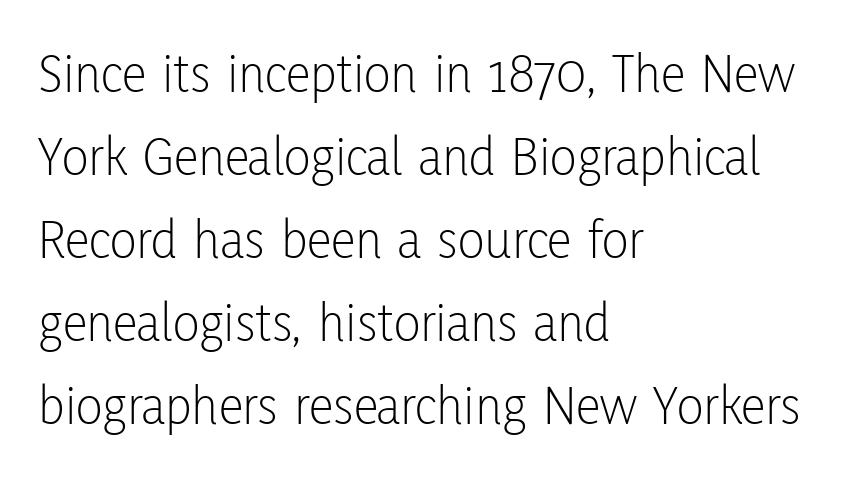
Q: Is the text bold? A: No.
Q: Is the text italic (slanted)? A: No, it is upright.
Q: Is the typeface a serif or a sans-serif typeface? A: Sans-serif.
Q: Is the text underlined? A: No.
Q: How is the paragraph aligned? A: Left-aligned.
Q: Is the spacing between letters normal or unusually wide? A: Normal.
Q: Is the spacing between lines tight, normal or loose? A: Normal.
Q: Width (condensed, normal, or wide)? A: Condensed.
Q: Stroke contrast? A: Low.
Q: x-height? A: Medium.
Q: Monospaced? A: No.
